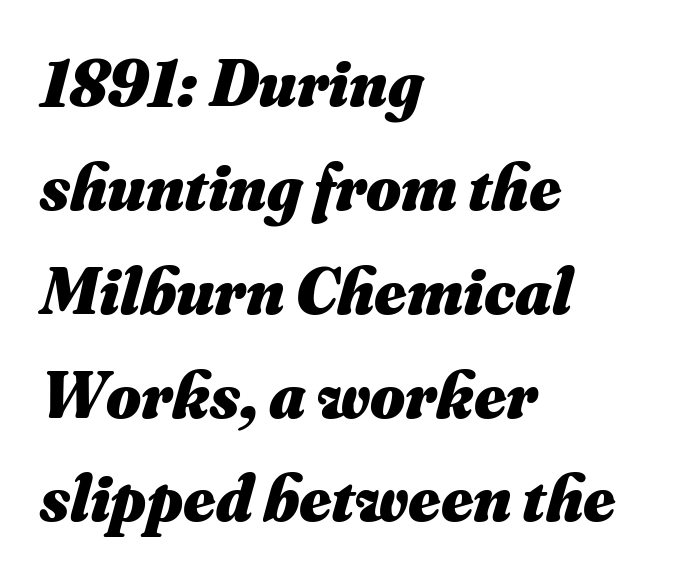
Q: Is the text bold? A: Yes.
Q: Is the text italic (slanted)? A: Yes, it leans right by about 16 degrees.
Q: Is the text underlined? A: No.
Q: How is the paragraph aligned? A: Left-aligned.
Q: Is the spacing between letters normal or unusually wide? A: Normal.
Q: Is the spacing between lines tight, normal or loose? A: Normal.
Q: Width (condensed, normal, or wide)? A: Normal.
Q: Stroke contrast? A: Medium.
Q: x-height? A: Small.
Q: Monospaced? A: No.
